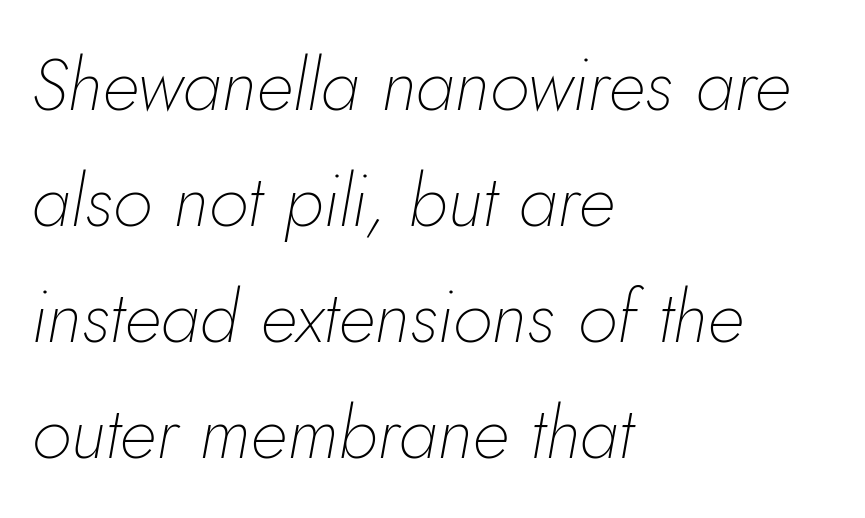
The image shows 73 px thin type, italic (leaning right); set left-aligned, normal line spacing (1.59x), normal letter spacing, not underlined; low stroke contrast and a small x-height.
